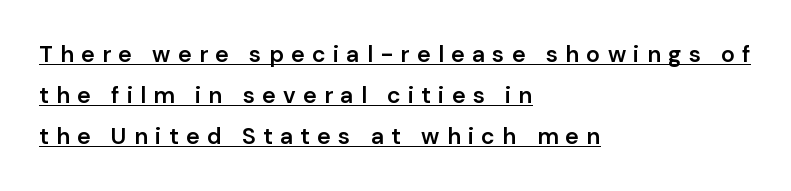
Q: Is the text bold? A: Semi-bold.
Q: Is the text italic (slanted)? A: No, it is upright.
Q: Is the text underlined? A: Yes.
Q: How is the paragraph aligned? A: Left-aligned.
Q: Is the spacing between letters normal or unusually wide? A: Unusually wide.
